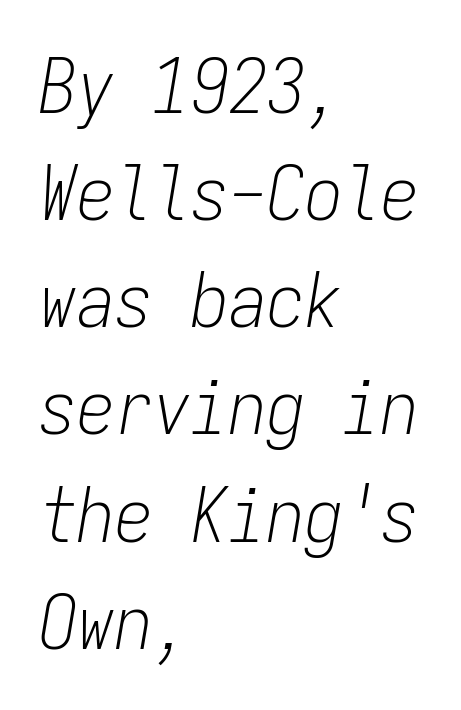
{"italic": "yes", "lean": "right", "slant_degrees": 9, "bold": "no", "weight": "light", "width": "condensed", "stroke_contrast": "low", "x_height": "medium", "monospaced": "yes", "underline": "no", "align": "left", "line_spacing": "normal", "line_spacing_ratio": 1.41, "letter_spacing": "normal", "letter_spacing_em": 0.0, "glyph_px": 76}
